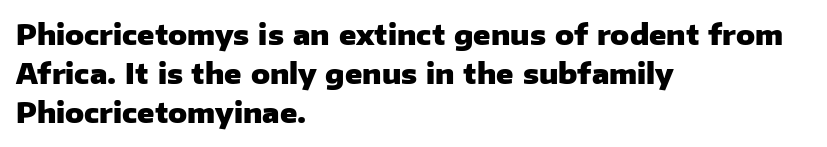
The image shows 28 px heavy sans-serif type, upright; set left-aligned, normal line spacing (1.4x), normal letter spacing, not underlined; low stroke contrast and a medium x-height.
